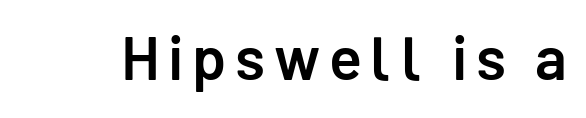
Nope, not italic — everything's standing straight. Decoration check: the copy has no underline. Here the designer chose a conventional face with non-uniform glyph widths. The typeface chosen for these lines omits serifs. This is the in-between weight designers call semibold or demi.
